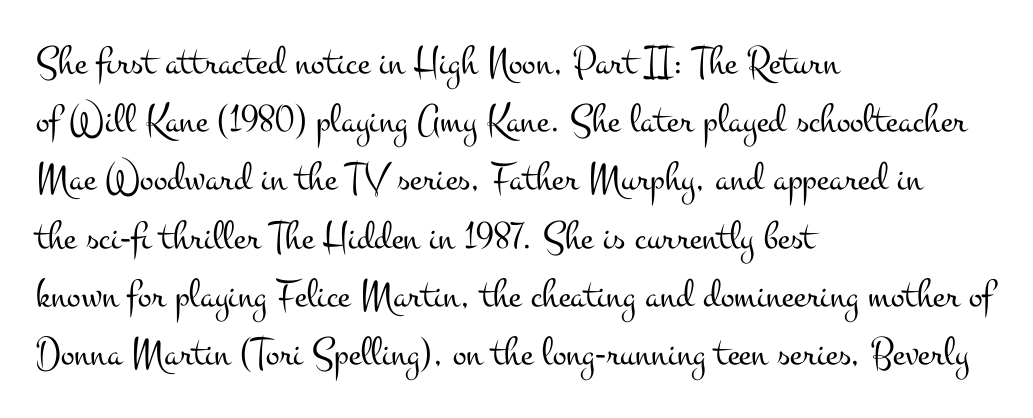
Q: Is the text bold? A: No.
Q: Is the text italic (slanted)? A: Yes.
Q: Is the typeface a serif or a sans-serif typeface? A: Serif.
Q: Is the text underlined? A: No.
Q: How is the paragraph aligned? A: Left-aligned.
Q: Is the spacing between letters normal or unusually wide? A: Normal.
Q: Is the spacing between lines tight, normal or loose? A: Normal.
Q: Width (condensed, normal, or wide)? A: Wide.
Q: Stroke contrast? A: Medium.
Q: x-height? A: Small.
Q: Monospaced? A: No.
